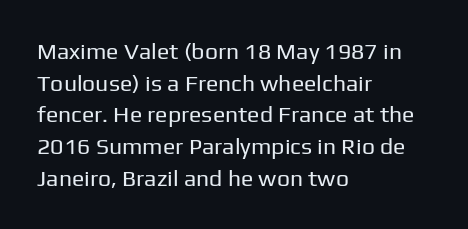
Q: Is the text bold? A: No.
Q: Is the text italic (slanted)? A: No, it is upright.
Q: Is the text underlined? A: No.
Q: How is the paragraph aligned? A: Left-aligned.
Q: Is the spacing between letters normal or unusually wide? A: Normal.
Q: Is the spacing between lines tight, normal or loose? A: Normal.
